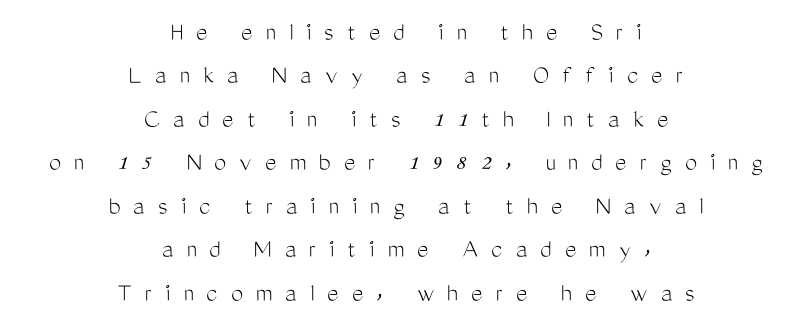
{"italic": "no", "bold": "no", "underline": "no", "align": "center", "line_spacing": "normal", "line_spacing_ratio": 1.61, "letter_spacing": "wide", "letter_spacing_em": 0.49, "glyph_px": 27}
